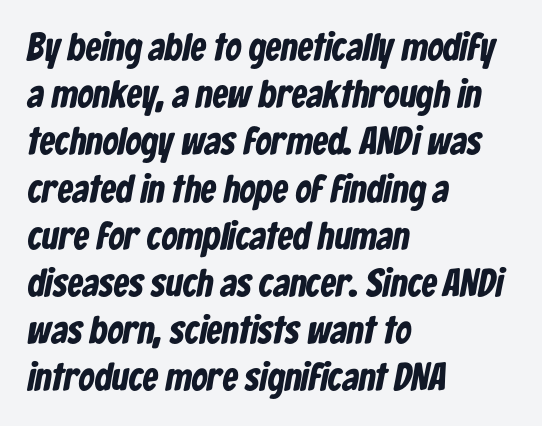
{"serif": "no", "bold": "yes", "weight": "bold", "width": "condensed", "stroke_contrast": "low", "x_height": "medium", "monospaced": "no", "underline": "no", "align": "left", "line_spacing_ratio": 1.21, "letter_spacing": "normal", "letter_spacing_em": 0.0, "glyph_px": 39}
